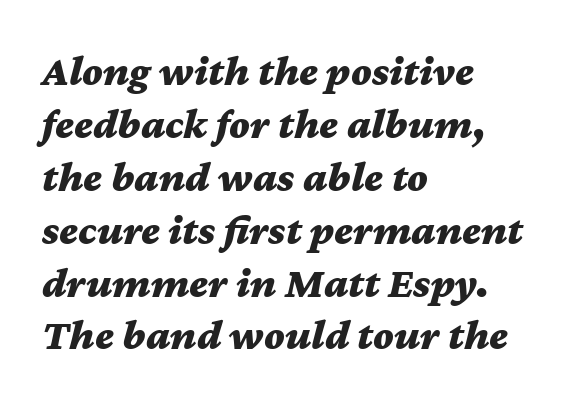
Short note: letters normally spaced. An italicized treatment has been applied to the whole sample. Does the copy run flush right? No — it runs flush left. Any mark beneath the type? The region is blank. Look at the stroke-to-counter ratio: heavy, a bold.
